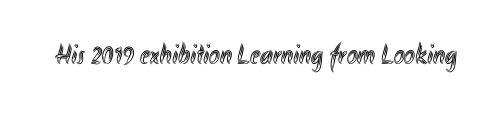
The horizontal fit of the characters is conventional and even. No word sits above an underline. Here the designer chose a conventional face with non-uniform glyph widths.
